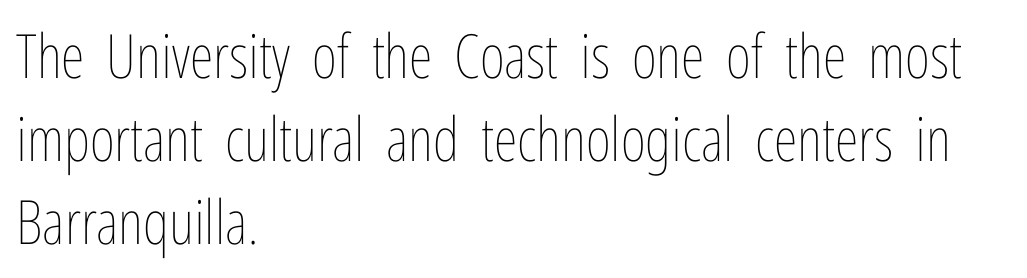
The image shows 61 px thin, condensed type, upright; set left-aligned, normal line spacing (1.36x), normal letter spacing, not underlined; low stroke contrast and a medium x-height.
